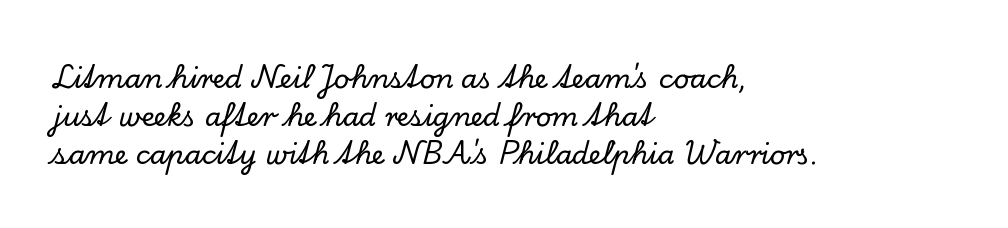
Q: Is the text italic (slanted)? A: Yes.
Q: Is the text underlined? A: No.
Q: How is the paragraph aligned? A: Left-aligned.
Q: Is the spacing between letters normal or unusually wide? A: Normal.
Q: Is the spacing between lines tight, normal or loose? A: Normal.
